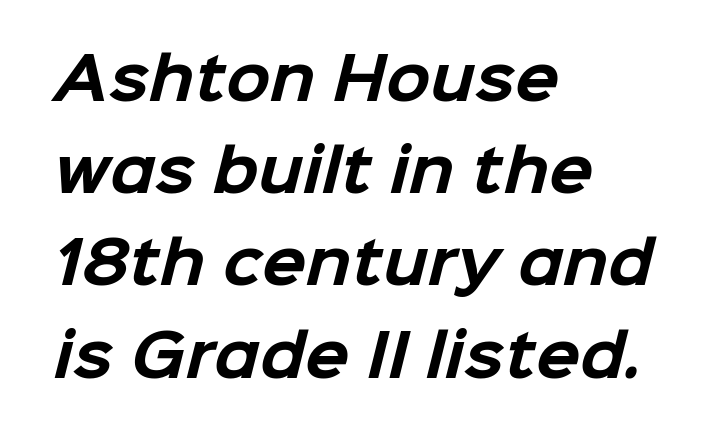
The image shows 58 px bold sans-serif type; set left-aligned, normal line spacing (1.59x), normal letter spacing, not underlined; low stroke contrast and a medium x-height.
